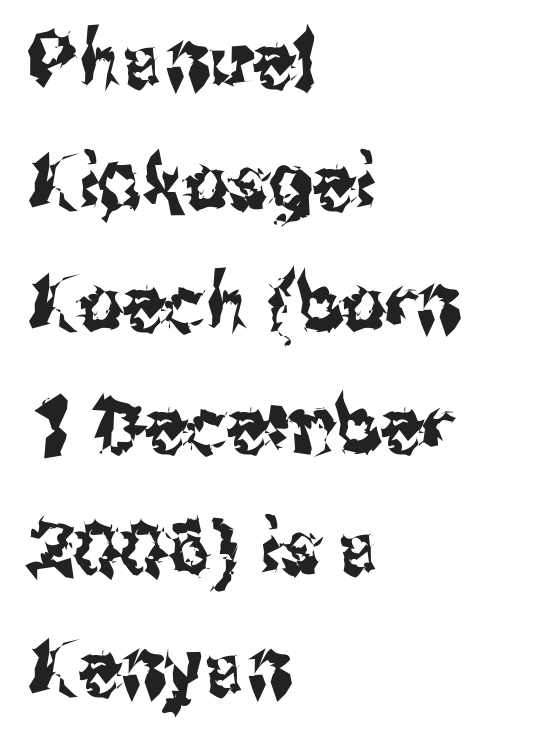
{"serif": "no", "italic": "no", "width": "condensed", "stroke_contrast": "medium", "x_height": "medium", "monospaced": "no", "underline": "no", "align": "left", "line_spacing": "normal", "line_spacing_ratio": 1.58, "letter_spacing": "normal", "letter_spacing_em": 0.0, "glyph_px": 77}
